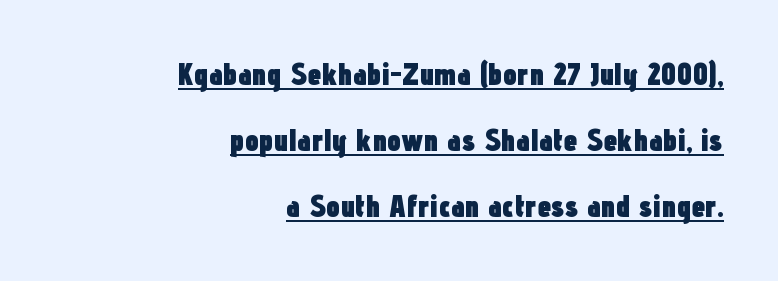
{"serif": "no", "italic": "no", "bold": "yes", "weight": "heavy", "width": "condensed", "stroke_contrast": "low", "x_height": "medium", "monospaced": "no", "underline": "yes", "align": "right", "line_spacing": "loose", "line_spacing_ratio": 2.13, "letter_spacing": "normal", "letter_spacing_em": 0.0, "glyph_px": 31}
